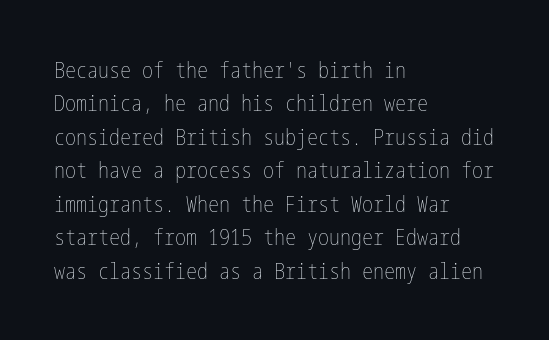
Q: Is the text bold? A: No.
Q: Is the text italic (slanted)? A: No, it is upright.
Q: Is the text underlined? A: No.
Q: How is the paragraph aligned? A: Left-aligned.
Q: Is the spacing between letters normal or unusually wide? A: Normal.
Q: Is the spacing between lines tight, normal or loose? A: Normal.
